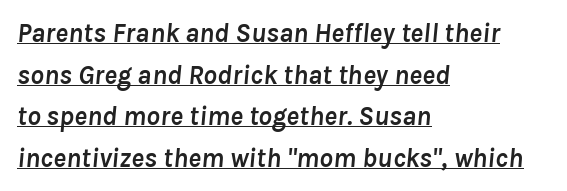
Observe the lean: these are italic letterforms. Strokes here are thick enough to call this a true bold. This rendering uses left alignment, leaving the right contour irregular. What decoration does the sample have? An underline. Nothing unusual about the tracking: characters are spaced as the font intends.
